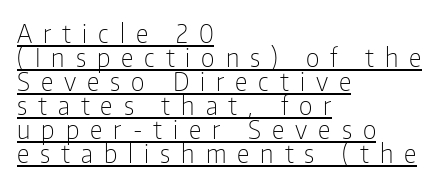
Looks like someone drew a line under every word here. Stroke thickness stays within the range of a standard reading face or lighter. This block would grow much taller if given ordinary leading; it's compressed now. The letterforms stand isolated, each surrounded by extra space. Horizontal alignment here is leftward, the default for most running prose. Nope, not italic — everything's standing straight.
